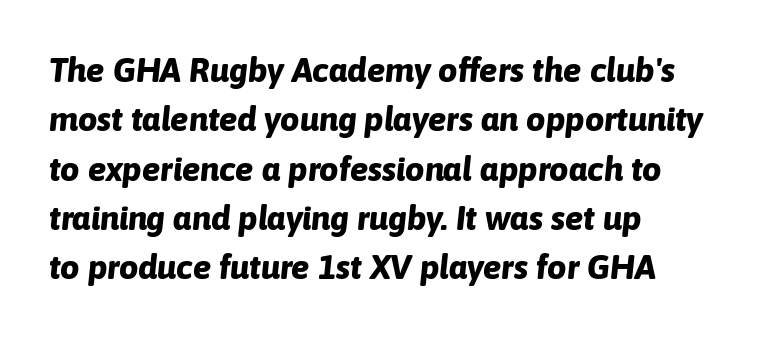
The image shows 34 px bold type, italic (leaning right); set left-aligned, normal line spacing (1.45x), normal letter spacing, not underlined; low stroke contrast and a medium x-height.
